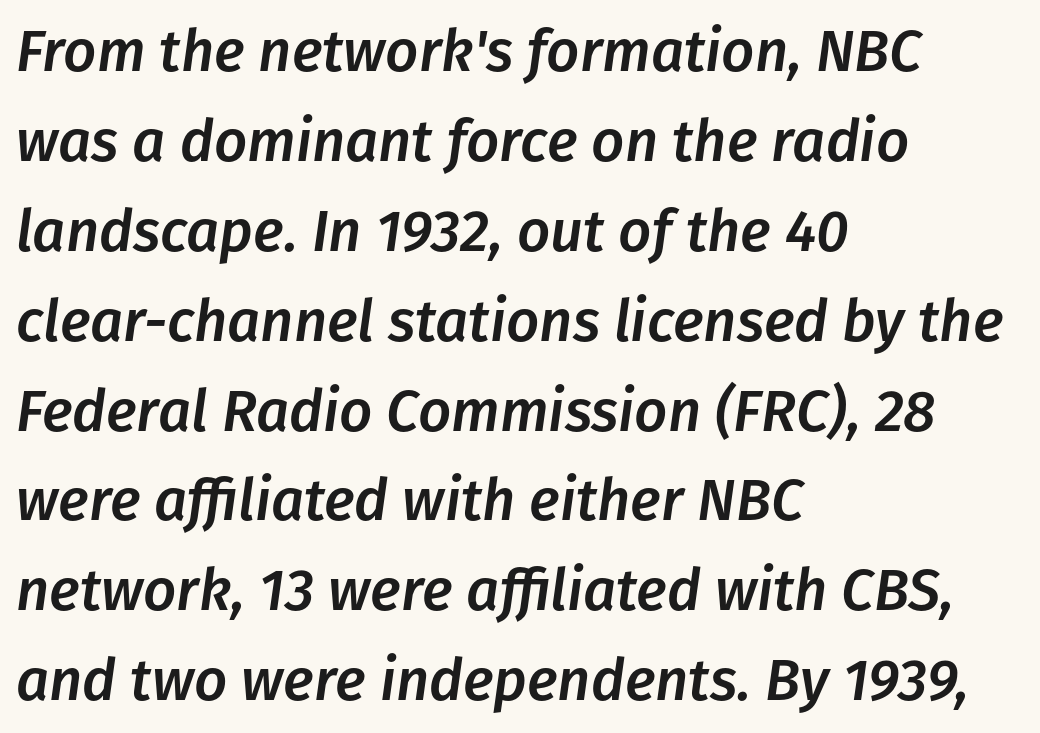
Q: Is the text italic (slanted)? A: Yes, it leans right by about 8 degrees.
Q: Is the text underlined? A: No.
Q: How is the paragraph aligned? A: Left-aligned.
Q: Is the spacing between letters normal or unusually wide? A: Normal.
Q: Is the spacing between lines tight, normal or loose? A: Normal.
Q: Width (condensed, normal, or wide)? A: Normal.
Q: Stroke contrast? A: Low.
Q: x-height? A: Medium.
Q: Monospaced? A: No.
